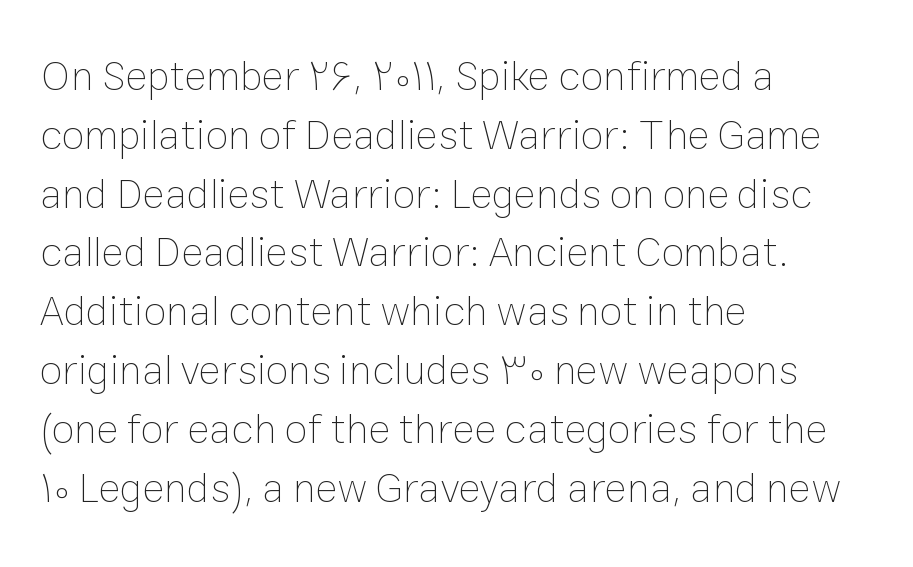
Q: Is the text bold? A: No.
Q: Is the text italic (slanted)? A: No, it is upright.
Q: Is the text underlined? A: No.
Q: How is the paragraph aligned? A: Left-aligned.
Q: Is the spacing between letters normal or unusually wide? A: Normal.
Q: Is the spacing between lines tight, normal or loose? A: Normal.
Q: Width (condensed, normal, or wide)? A: Normal.
Q: Stroke contrast? A: Low.
Q: x-height? A: Medium.
Q: Monospaced? A: No.
